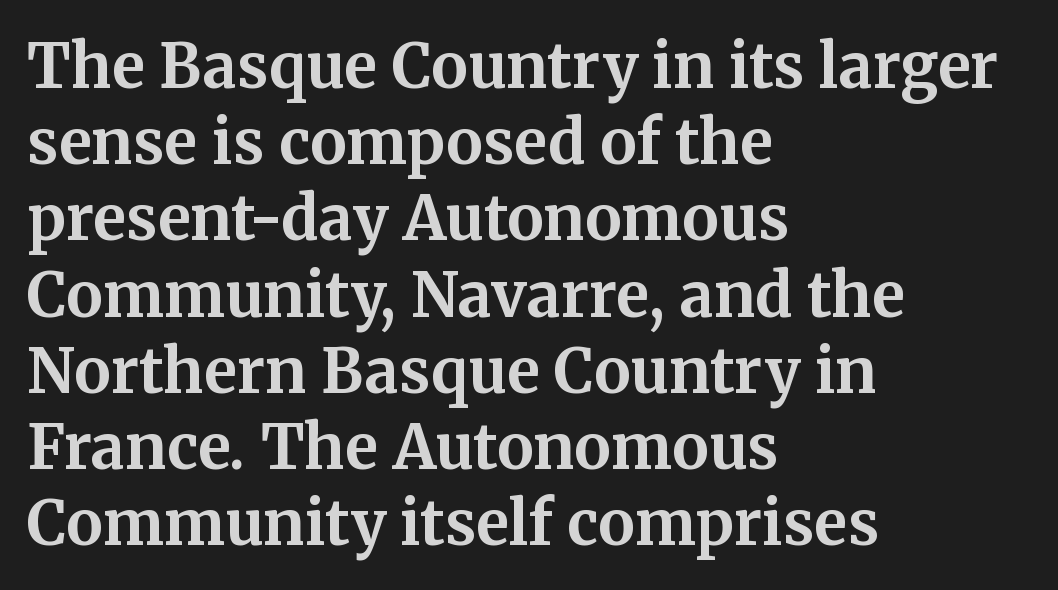
Q: Is the text bold? A: Yes.
Q: Is the text italic (slanted)? A: No, it is upright.
Q: Is the typeface a serif or a sans-serif typeface? A: Serif.
Q: Is the text underlined? A: No.
Q: How is the paragraph aligned? A: Left-aligned.
Q: Is the spacing between letters normal or unusually wide? A: Normal.
Q: Is the spacing between lines tight, normal or loose? A: Normal.
Q: Width (condensed, normal, or wide)? A: Normal.
Q: Stroke contrast? A: Medium.
Q: x-height? A: Medium.
Q: Monospaced? A: No.
